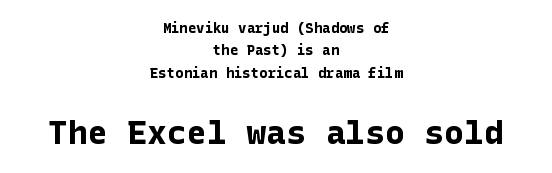
Q: Is the text bold? A: Yes.
Q: Is the text italic (slanted)? A: No, it is upright.
Q: Is the typeface a serif or a sans-serif typeface? A: Sans-serif.
Q: Is the text underlined? A: No.
Q: How is the paragraph aligned? A: Centered.
Q: Is the spacing between letters normal or unusually wide? A: Normal.
Q: Is the spacing between lines tight, normal or loose? A: Normal.
Q: Which block of text is set in a larger size, the first (top) or the second (bottom)? A: The second (bottom) one.
Q: Width (condensed, normal, or wide)? A: Normal.
Q: Stroke contrast? A: Low.
Q: x-height? A: Medium.
